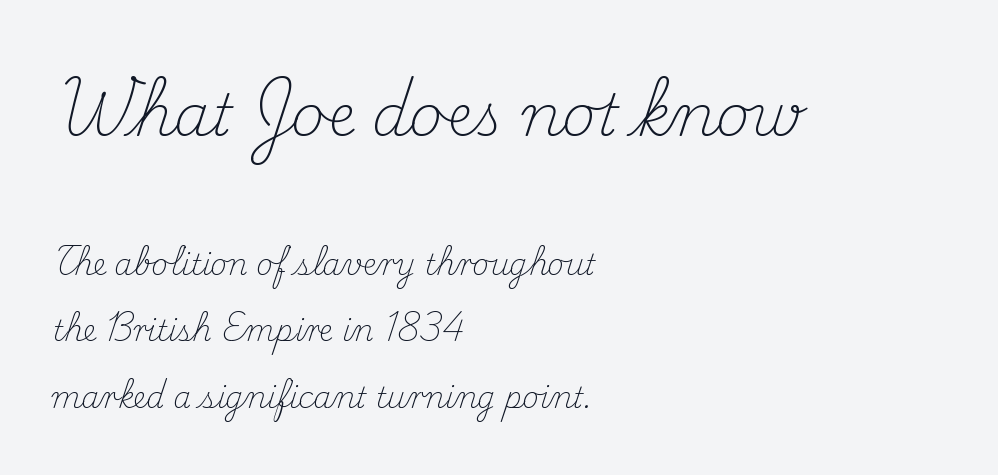
Q: Is the text bold? A: No.
Q: Is the text italic (slanted)? A: Yes.
Q: Is the typeface a serif or a sans-serif typeface? A: Serif.
Q: Is the text underlined? A: No.
Q: How is the paragraph aligned? A: Left-aligned.
Q: Is the spacing between letters normal or unusually wide? A: Normal.
Q: Is the spacing between lines tight, normal or loose? A: Loose.
Q: Which block of text is set in a larger size, the first (top) or the second (bottom)? A: The first (top) one.
Q: Width (condensed, normal, or wide)? A: Normal.
Q: Stroke contrast? A: Medium.
Q: x-height? A: Small.
Q: Monospaced? A: No.
